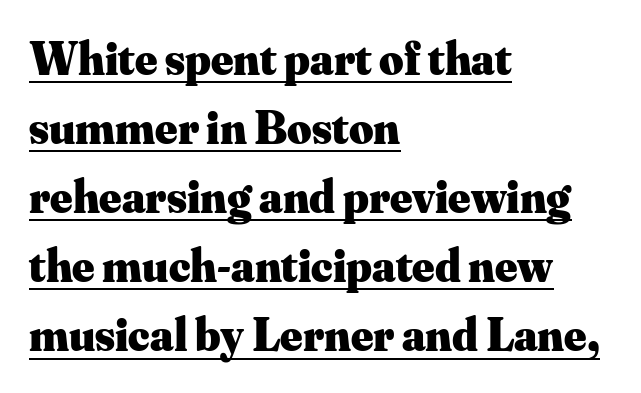
{"serif": "yes", "italic": "no", "bold": "yes", "weight": "heavy", "width": "normal", "stroke_contrast": "medium", "x_height": "small", "monospaced": "no", "underline": "yes", "align": "left", "line_spacing": "normal", "line_spacing_ratio": 1.47, "letter_spacing": "normal", "letter_spacing_em": 0.0, "glyph_px": 47}
